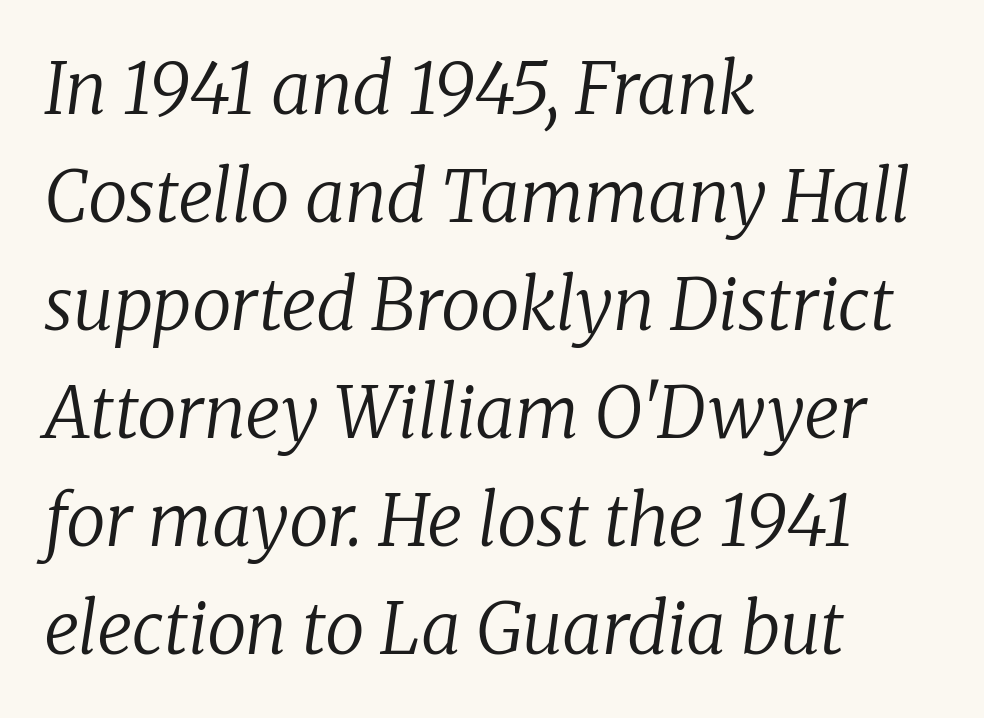
Q: Is the text bold? A: No.
Q: Is the text italic (slanted)? A: Yes, it leans right by about 8 degrees.
Q: Is the typeface a serif or a sans-serif typeface? A: Serif.
Q: Is the text underlined? A: No.
Q: How is the paragraph aligned? A: Left-aligned.
Q: Is the spacing between letters normal or unusually wide? A: Normal.
Q: Is the spacing between lines tight, normal or loose? A: Normal.
Q: Width (condensed, normal, or wide)? A: Normal.
Q: Stroke contrast? A: Low.
Q: x-height? A: Medium.
Q: Monospaced? A: No.
